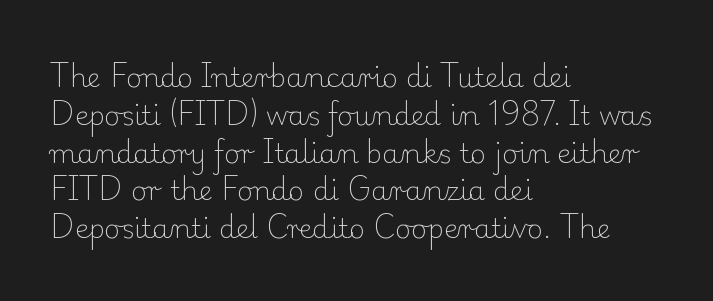
Q: Is the text bold? A: No.
Q: Is the text italic (slanted)? A: No, it is upright.
Q: Is the text underlined? A: No.
Q: How is the paragraph aligned? A: Left-aligned.
Q: Is the spacing between letters normal or unusually wide? A: Normal.
Q: Is the spacing between lines tight, normal or loose? A: Normal.
